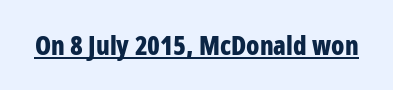
{"italic": "no", "bold": "yes", "underline": "yes", "letter_spacing": "normal", "letter_spacing_em": 0.0, "glyph_px": 26}
